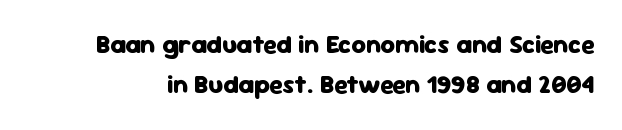
Q: Is the text bold? A: Yes.
Q: Is the text italic (slanted)? A: No, it is upright.
Q: Is the text underlined? A: No.
Q: Is the spacing between letters normal or unusually wide? A: Normal.
Q: Is the spacing between lines tight, normal or loose? A: Normal.
